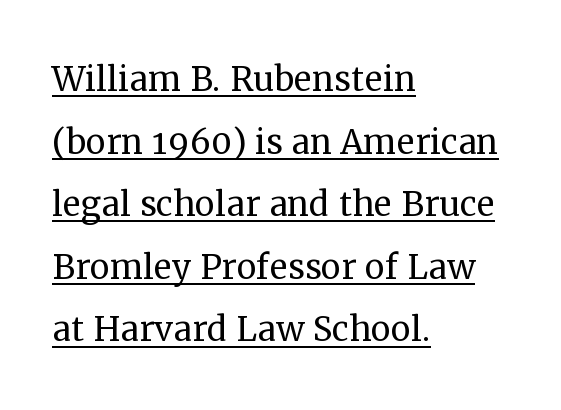
Q: Is the text bold? A: No.
Q: Is the text italic (slanted)? A: No, it is upright.
Q: Is the typeface a serif or a sans-serif typeface? A: Serif.
Q: Is the text underlined? A: Yes.
Q: How is the paragraph aligned? A: Left-aligned.
Q: Is the spacing between letters normal or unusually wide? A: Normal.
Q: Is the spacing between lines tight, normal or loose? A: Normal.
Q: Width (condensed, normal, or wide)? A: Normal.
Q: Stroke contrast? A: Medium.
Q: x-height? A: Medium.
Q: Monospaced? A: No.
